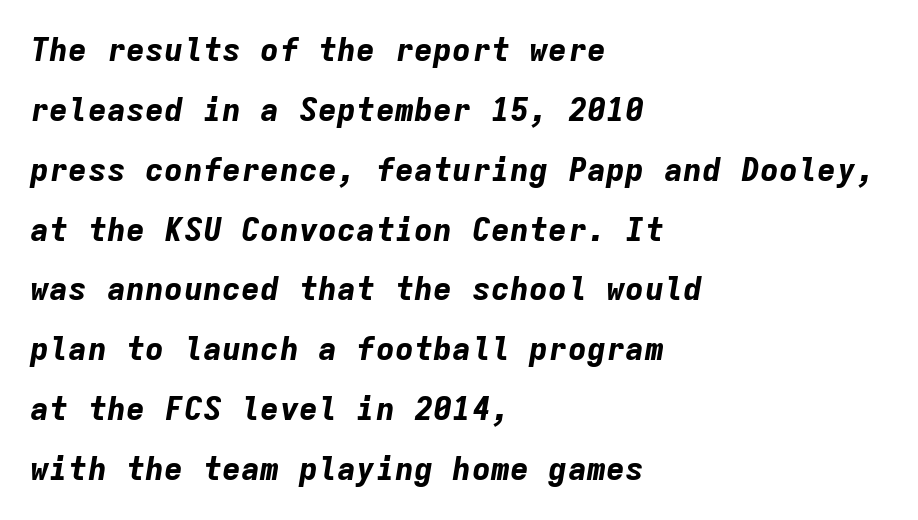
Q: Is the text bold? A: Yes.
Q: Is the text italic (slanted)? A: Yes, it leans right by about 9 degrees.
Q: Is the text underlined? A: No.
Q: How is the paragraph aligned? A: Left-aligned.
Q: Is the spacing between letters normal or unusually wide? A: Normal.
Q: Width (condensed, normal, or wide)? A: Normal.
Q: Stroke contrast? A: Low.
Q: x-height? A: Medium.
Q: Monospaced? A: Yes.
